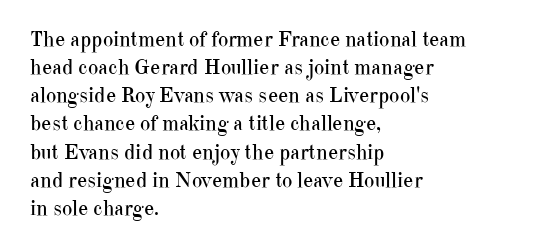
Normally led — the rows are evenly, conventionally spaced. Underlining? Definitely not there. The axis of the letterforms is exactly vertical. The passage is arranged the way most books set body copy — flush left. Default kerning and tracking; the words read as compact shapes.
